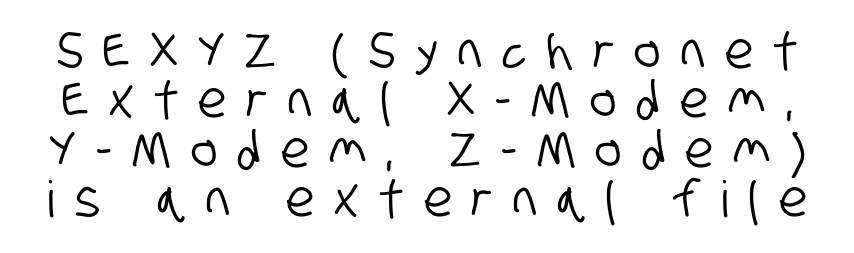
Q: Is the typeface a serif or a sans-serif typeface? A: Sans-serif.
Q: Is the text underlined? A: No.
Q: Is the spacing between letters normal or unusually wide? A: Unusually wide.
Q: Is the spacing between lines tight, normal or loose? A: Tight.
Q: Width (condensed, normal, or wide)? A: Condensed.
Q: Stroke contrast? A: Low.
Q: x-height? A: Large.
Q: Monospaced? A: No.
